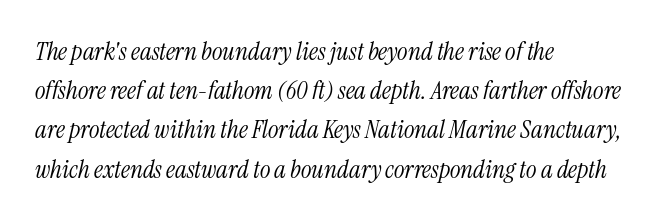
Line starts are locked; line ends wander. On a weight scale, this lands at 450 or below. Rendered with sloped, italic letterforms. The rows are spaced the way most documents space them.
